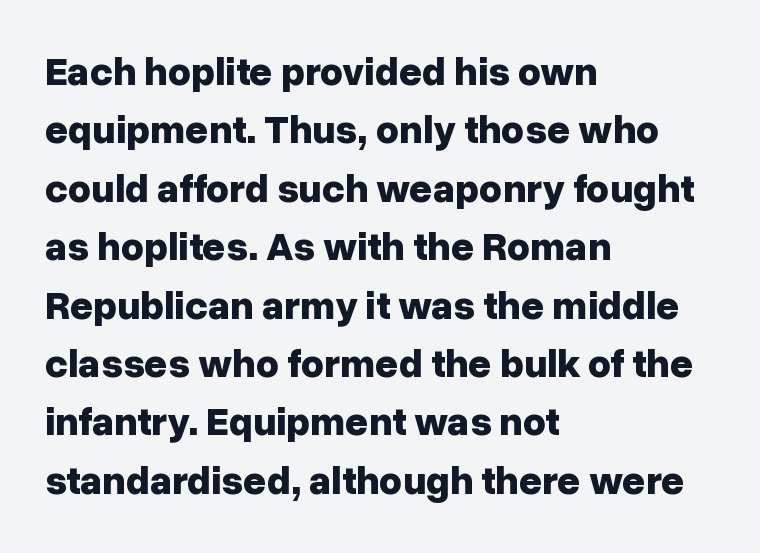
The image shows 40 px bold sans-serif type, upright; set left-aligned, normal line spacing (1.46x), normal letter spacing, not underlined; low stroke contrast and a medium x-height.
